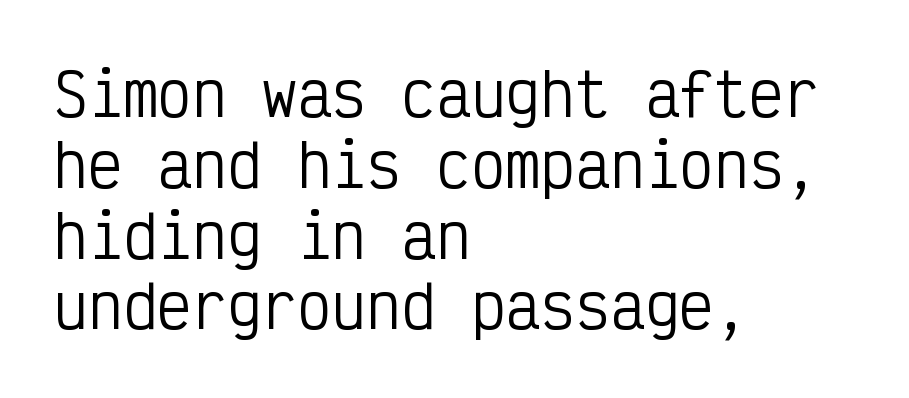
Q: Is the text bold? A: No.
Q: Is the text italic (slanted)? A: No, it is upright.
Q: Is the typeface a serif or a sans-serif typeface? A: Sans-serif.
Q: Is the text underlined? A: No.
Q: How is the paragraph aligned? A: Left-aligned.
Q: Is the spacing between letters normal or unusually wide? A: Normal.
Q: Width (condensed, normal, or wide)? A: Condensed.
Q: Stroke contrast? A: Low.
Q: x-height? A: Medium.
Q: Monospaced? A: Yes.
